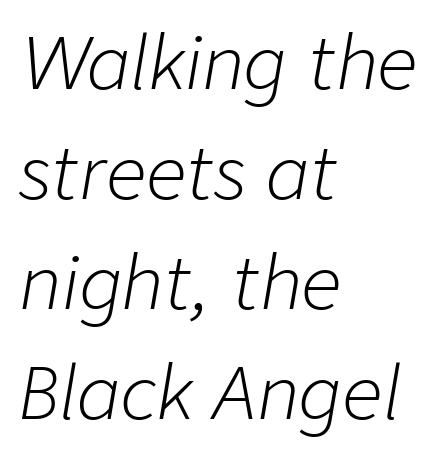
{"italic": "yes", "lean": "right", "slant_degrees": 9, "bold": "no", "weight": "light", "width": "normal", "stroke_contrast": "low", "x_height": "medium", "monospaced": "no", "underline": "no", "align": "left", "line_spacing": "normal", "line_spacing_ratio": 1.53, "letter_spacing": "normal", "letter_spacing_em": 0.0, "glyph_px": 72}
